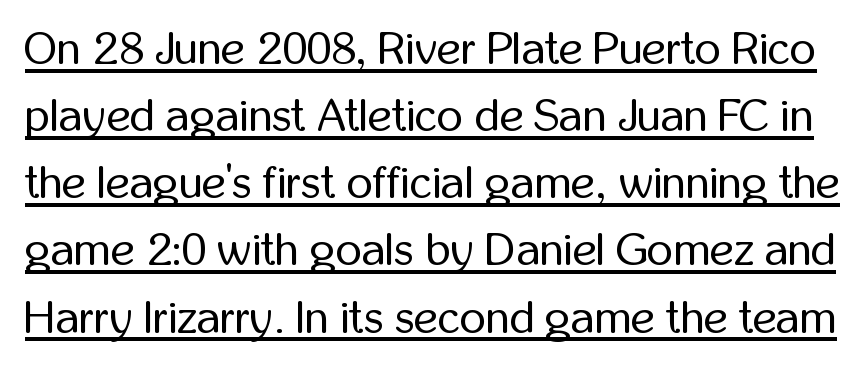
The image shows 46 px regular-weight, condensed sans-serif type, upright; set normal line spacing (1.46x), normal letter spacing, underlined; low stroke contrast and a medium x-height.
